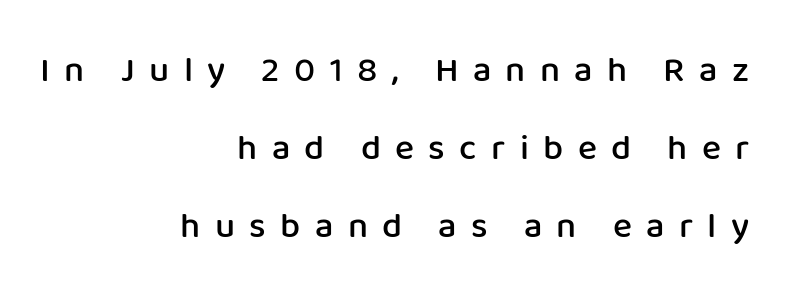
Q: Is the text bold? A: Semi-bold.
Q: Is the text italic (slanted)? A: No, it is upright.
Q: Is the typeface a serif or a sans-serif typeface? A: Sans-serif.
Q: Is the text underlined? A: No.
Q: How is the paragraph aligned? A: Right-aligned.
Q: Is the spacing between letters normal or unusually wide? A: Unusually wide.
Q: Is the spacing between lines tight, normal or loose? A: Loose.
Q: Width (condensed, normal, or wide)? A: Normal.
Q: Stroke contrast? A: Low.
Q: x-height? A: Medium.
Q: Monospaced? A: No.
